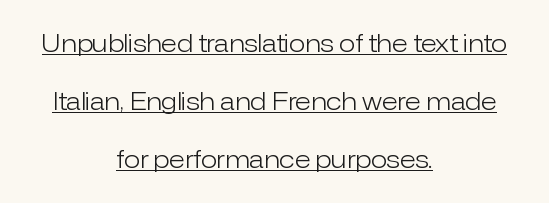
The image shows 24 px text type, upright; set centered, loose line spacing (2.42x), normal letter spacing, underlined.
